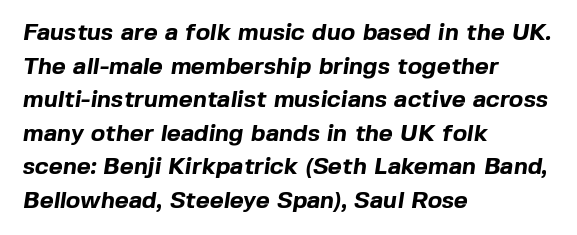
Emphasis by weight is at full strength: bold. Clear beneath every line of the passage. The tracking reads as untouched default to a designer's eye. Horizontal bands of white between lines are of average thickness. Caption: multi-line text, flush left, ragged right.
